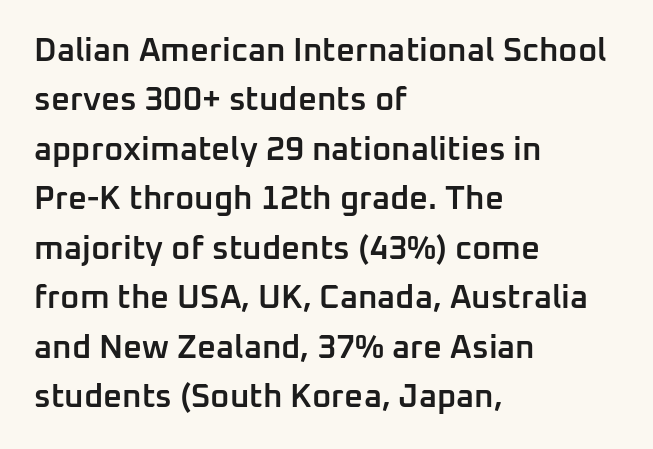
These lines sit exactly where default settings would place them. Tall strokes in this sample are plumb rather than angled. The words here are not underlined. Strokes here are thickened, but only to semibold level. Type style note: lacks serifs. The ragged edge is on the right, which tells us the setting is flush left.
